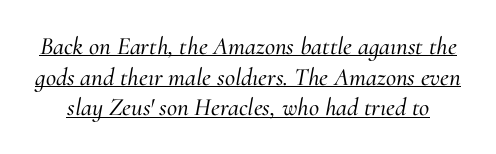
The image shows 25 px text type, italic (leaning right); set line spacing 1.23x, normal letter spacing, underlined.
